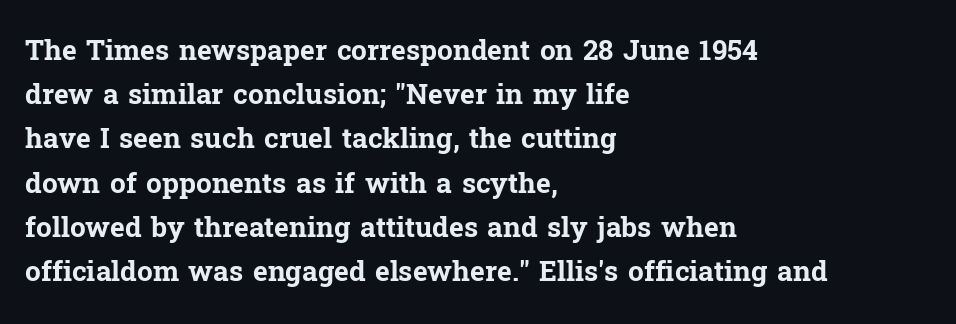
The image shows 28 px bold serif type, upright; set left-aligned, normal line spacing (1.58x), normal letter spacing, not underlined; low stroke contrast and a medium x-height.
